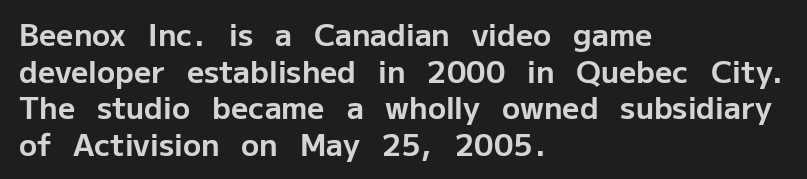
{"serif": "no", "italic": "no", "bold": "yes", "weight": "bold", "width": "normal", "stroke_contrast": "low", "x_height": "medium", "monospaced": "no", "underline": "no", "align": "left", "line_spacing_ratio": 1.22, "letter_spacing": "normal", "letter_spacing_em": 0.0, "glyph_px": 30}
